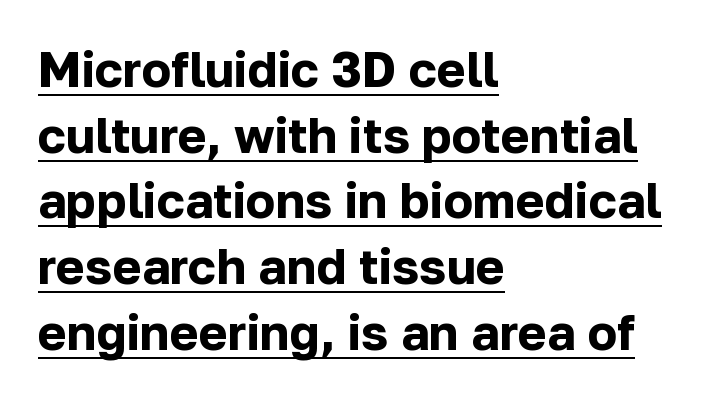
The image shows 49 px bold sans-serif type, upright; set left-aligned, normal line spacing (1.34x), normal letter spacing, underlined; low stroke contrast and a medium x-height.
